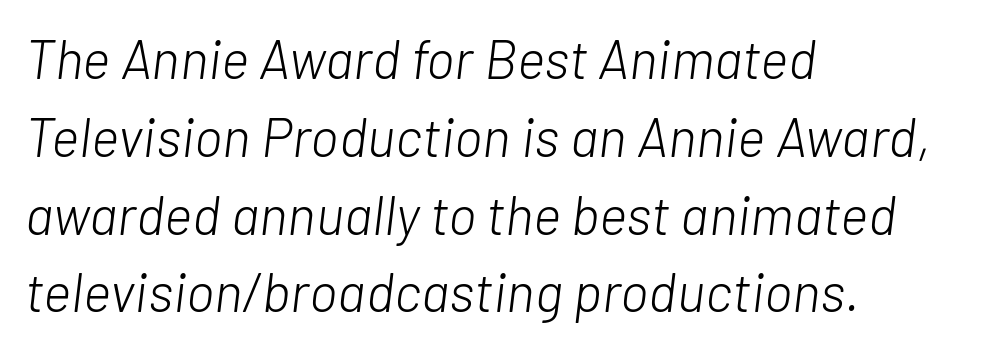
The image shows 54 px light type, italic (leaning right); set left-aligned, normal line spacing (1.44x), normal letter spacing, not underlined; low stroke contrast and a medium x-height.
